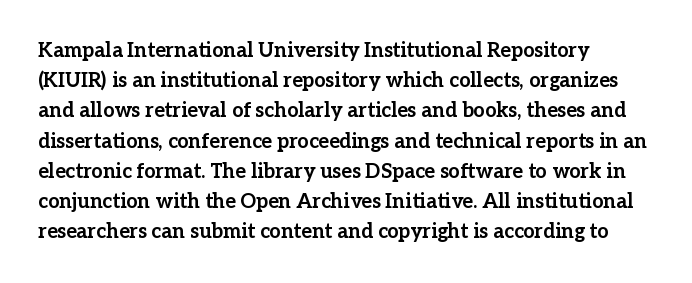
Q: Is the text bold? A: Yes.
Q: Is the text italic (slanted)? A: No, it is upright.
Q: Is the text underlined? A: No.
Q: How is the paragraph aligned? A: Left-aligned.
Q: Is the spacing between letters normal or unusually wide? A: Normal.
Q: Is the spacing between lines tight, normal or loose? A: Normal.
